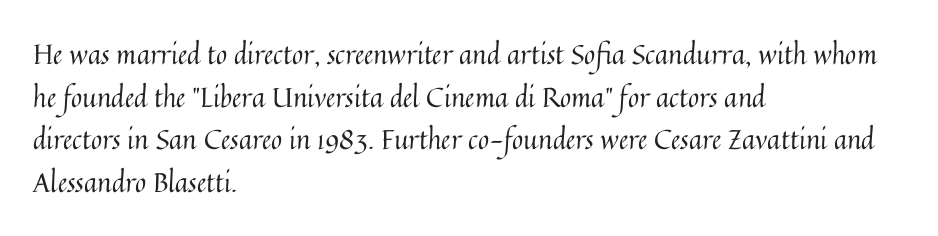
The image shows 27 px text type; set left-aligned, normal line spacing (1.58x), normal letter spacing, not underlined.
